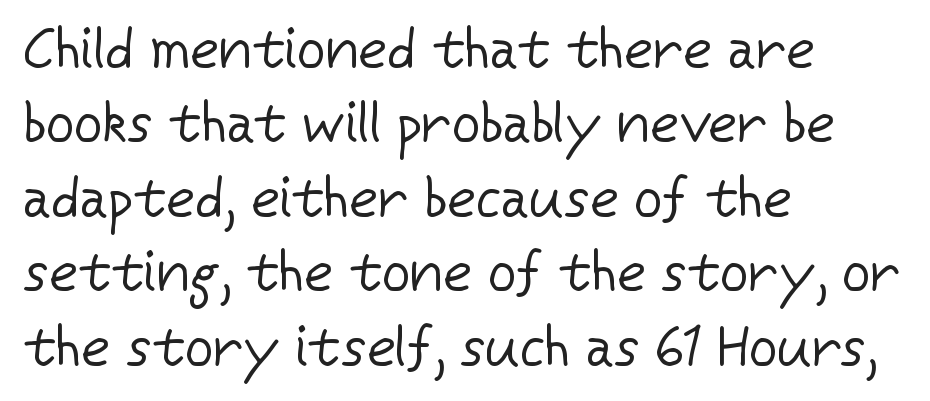
{"serif": "no", "italic": "no", "bold": "no", "weight": "regular", "width": "normal", "stroke_contrast": "low", "x_height": "medium", "monospaced": "no", "underline": "no", "align": "left", "line_spacing": "normal", "line_spacing_ratio": 1.33, "letter_spacing": "normal", "letter_spacing_em": 0.0, "glyph_px": 56}
